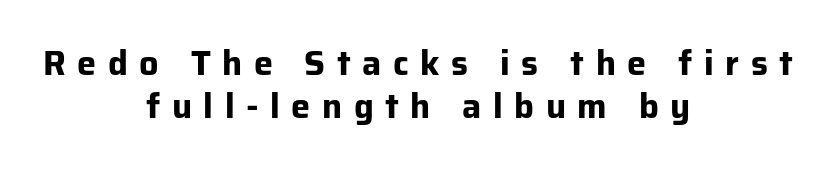
{"serif": "no", "italic": "no", "bold": "yes", "weight": "bold", "width": "normal", "stroke_contrast": "low", "x_height": "medium", "monospaced": "no", "underline": "no", "align": "center", "line_spacing": "normal", "line_spacing_ratio": 1.27, "letter_spacing": "wide", "letter_spacing_em": 0.34, "glyph_px": 34}
